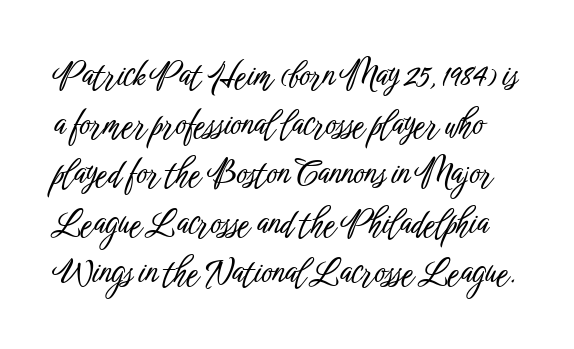
The image shows 33 px condensed sans-serif type; set normal line spacing (1.49x), normal letter spacing, not underlined; low stroke contrast and a medium x-height.
